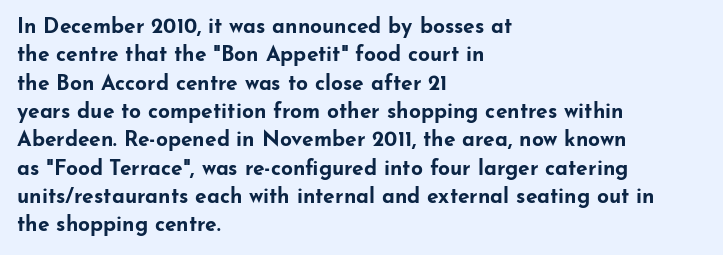
The image shows 21 px bold type, upright; set left-aligned, normal line spacing (1.35x), normal letter spacing, not underlined.
